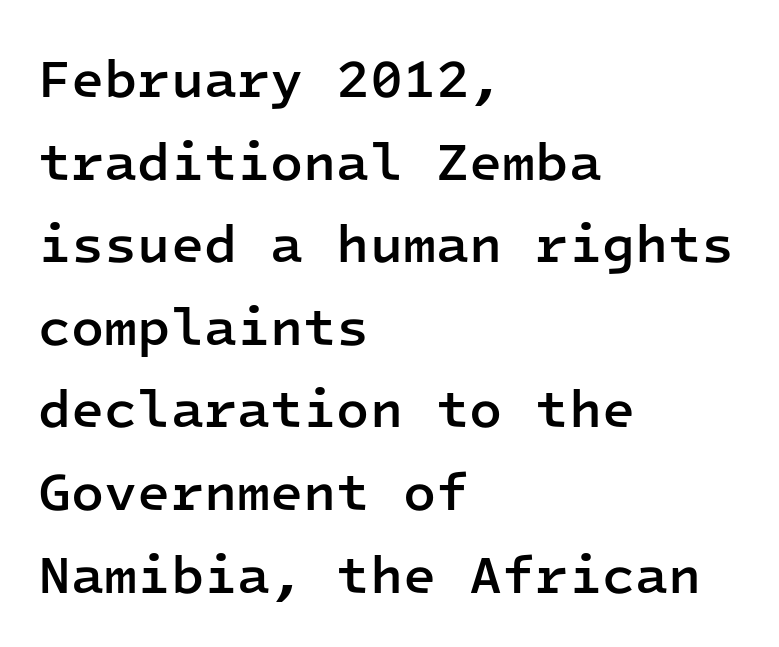
Q: Is the text bold? A: Semi-bold.
Q: Is the text italic (slanted)? A: No, it is upright.
Q: Is the typeface a serif or a sans-serif typeface? A: Sans-serif.
Q: Is the text underlined? A: No.
Q: How is the paragraph aligned? A: Left-aligned.
Q: Is the spacing between letters normal or unusually wide? A: Normal.
Q: Is the spacing between lines tight, normal or loose? A: Normal.
Q: Width (condensed, normal, or wide)? A: Normal.
Q: Stroke contrast? A: Low.
Q: x-height? A: Medium.
Q: Monospaced? A: Yes.
